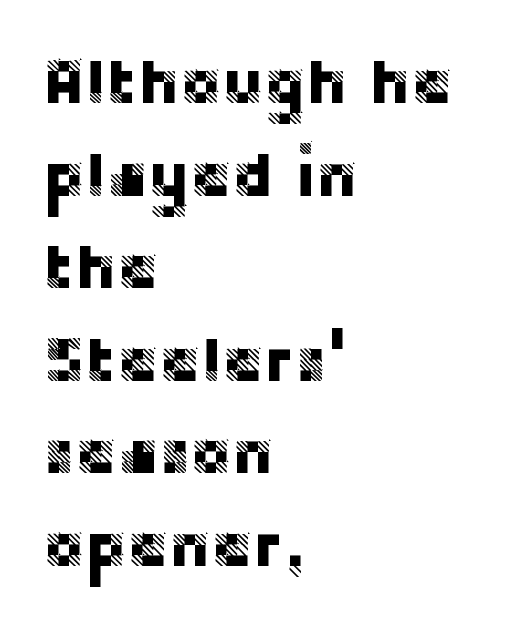
{"serif": "no", "italic": "no", "width": "normal", "stroke_contrast": "low", "x_height": "large", "monospaced": "no", "underline": "no", "align": "left", "line_spacing": "normal", "line_spacing_ratio": 1.47, "letter_spacing": "normal", "letter_spacing_em": 0.0, "glyph_px": 63}
